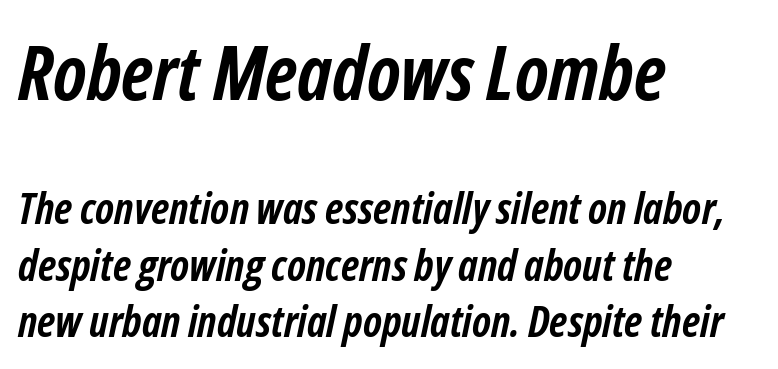
The image shows 76 px semibold, condensed type, italic (leaning right); set left-aligned, normal line spacing (1.31x), normal letter spacing, not underlined; the first (top) block is 1.77x larger; low stroke contrast and a medium x-height.
